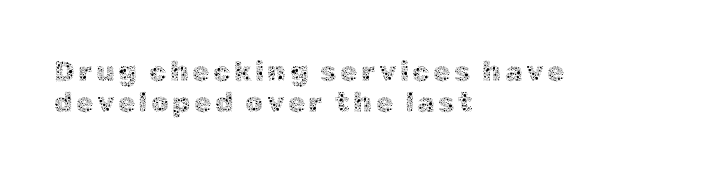
Q: Is the text bold? A: No.
Q: Is the text italic (slanted)? A: No, it is upright.
Q: Is the text underlined? A: No.
Q: How is the paragraph aligned? A: Left-aligned.
Q: Is the spacing between lines tight, normal or loose? A: Tight.
Q: Width (condensed, normal, or wide)? A: Normal.
Q: x-height? A: Medium.
Q: Monospaced? A: No.
